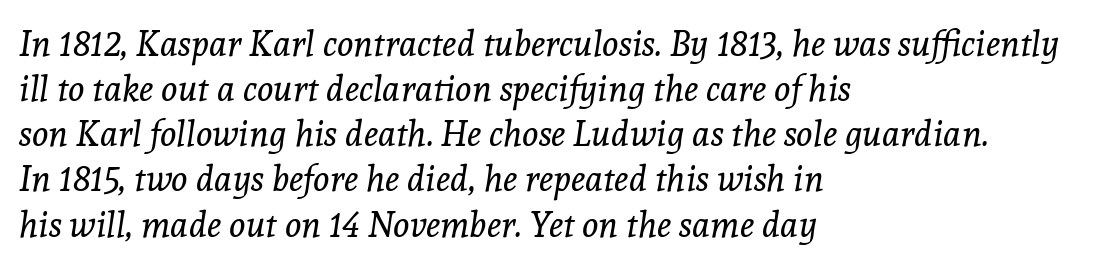
The image shows 35 px regular-weight serif type, italic (leaning right); set left-aligned, normal line spacing (1.29x), normal letter spacing, not underlined; a medium x-height.
